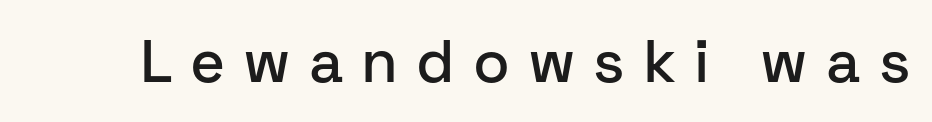
The image shows 60 px sans-serif type, upright; set unusually wide letter spacing (+0.3 em), not underlined; low stroke contrast and a medium x-height.
